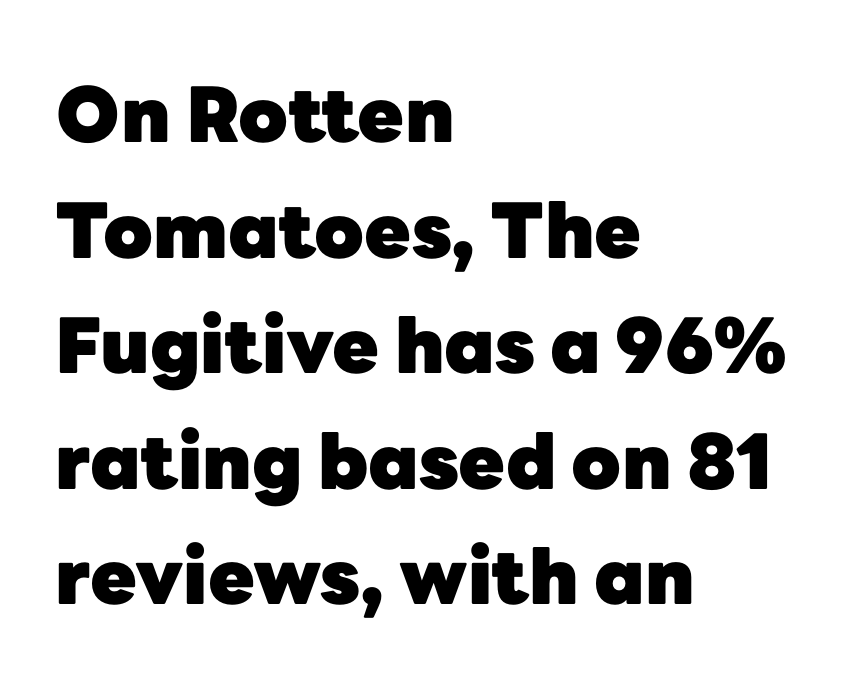
The image shows 76 px heavy sans-serif type, upright; set left-aligned, normal line spacing (1.52x), normal letter spacing, not underlined; low stroke contrast and a medium x-height.
